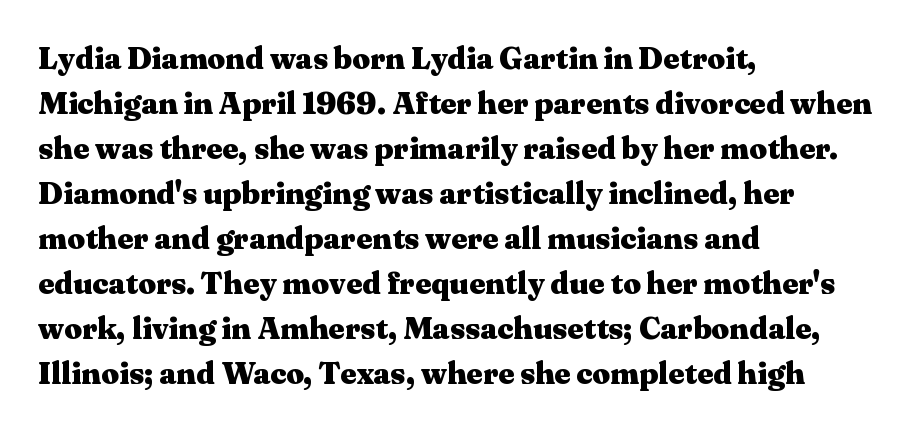
What weight is shown? A full bold with thick strokes. The paragraph shown leans on its left margin. Anything drawn beneath the words? Only blank space. This is roman type, the default non-slanted kind. A normal amount of white space separates one row of letters from the next.
